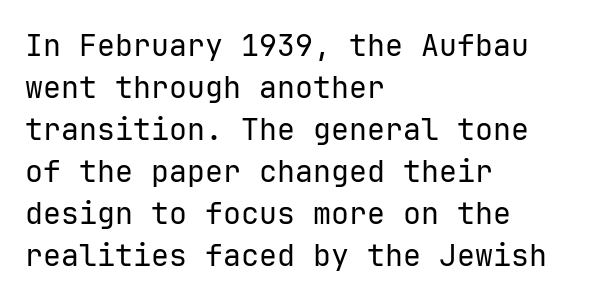
Q: Is the text bold? A: No.
Q: Is the text italic (slanted)? A: No, it is upright.
Q: Is the typeface a serif or a sans-serif typeface? A: Sans-serif.
Q: Is the text underlined? A: No.
Q: How is the paragraph aligned? A: Left-aligned.
Q: Is the spacing between letters normal or unusually wide? A: Normal.
Q: Is the spacing between lines tight, normal or loose? A: Normal.
Q: Width (condensed, normal, or wide)? A: Normal.
Q: Stroke contrast? A: Low.
Q: x-height? A: Medium.
Q: Monospaced? A: Yes.
